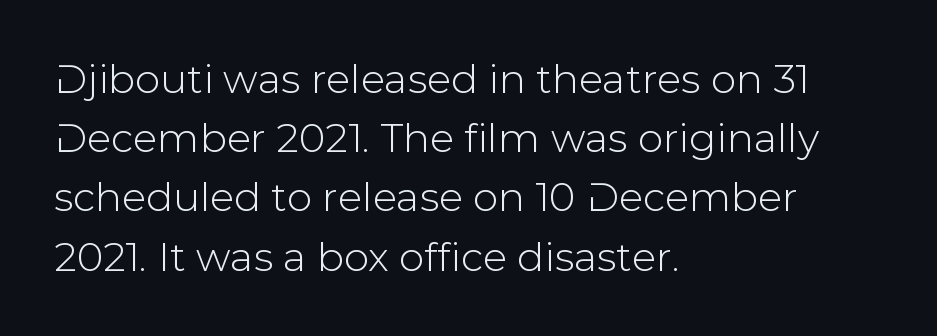
Q: Is the text italic (slanted)? A: No, it is upright.
Q: Is the typeface a serif or a sans-serif typeface? A: Sans-serif.
Q: Is the text underlined? A: No.
Q: How is the paragraph aligned? A: Left-aligned.
Q: Is the spacing between letters normal or unusually wide? A: Normal.
Q: Is the spacing between lines tight, normal or loose? A: Normal.
Q: Width (condensed, normal, or wide)? A: Normal.
Q: Stroke contrast? A: Low.
Q: x-height? A: Medium.
Q: Monospaced? A: No.
